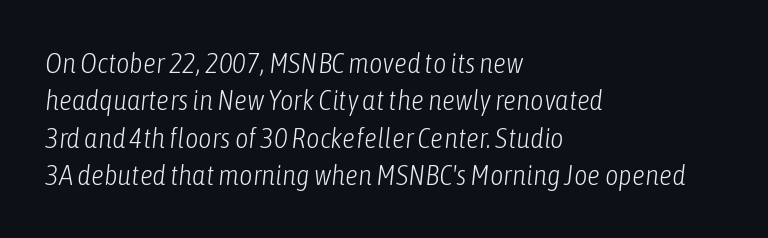
{"italic": "yes", "lean": "right", "slant_degrees": 6, "bold": "no", "weight": "light", "width": "condensed", "stroke_contrast": "low", "x_height": "medium", "monospaced": "no", "underline": "no", "align": "left", "line_spacing": "normal", "line_spacing_ratio": 1.29, "letter_spacing": "normal", "letter_spacing_em": 0.0, "glyph_px": 29}
